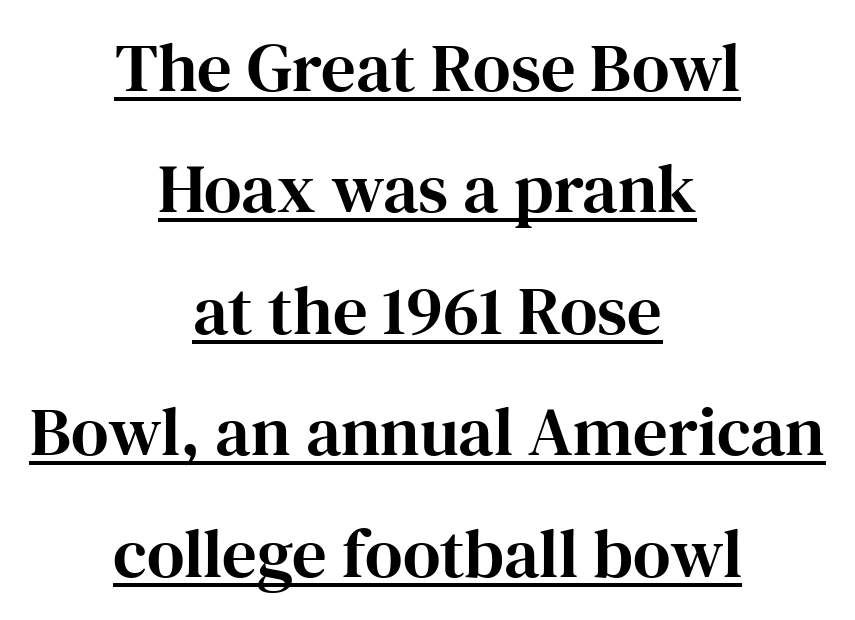
Q: Is the text italic (slanted)? A: No, it is upright.
Q: Is the typeface a serif or a sans-serif typeface? A: Serif.
Q: Is the text underlined? A: Yes.
Q: How is the paragraph aligned? A: Centered.
Q: Is the spacing between letters normal or unusually wide? A: Normal.
Q: Width (condensed, normal, or wide)? A: Normal.
Q: Stroke contrast? A: High.
Q: x-height? A: Medium.
Q: Monospaced? A: No.
